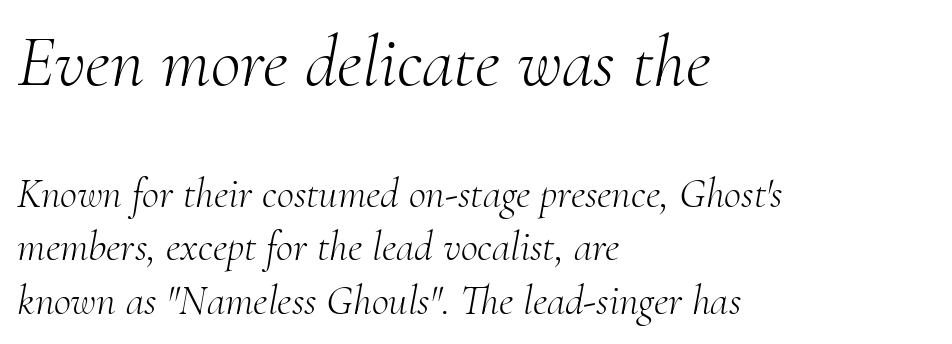
{"serif": "yes", "italic": "yes", "lean": "right", "slant_degrees": 10, "bold": "no", "weight": "light", "width": "normal", "stroke_contrast": "medium", "x_height": "small", "monospaced": "no", "underline": "no", "align": "left", "line_spacing": "normal", "line_spacing_ratio": 1.27, "letter_spacing": "normal", "letter_spacing_em": 0.0, "larger_block": "first", "size_ratio": 1.74, "glyph_px": 73}
